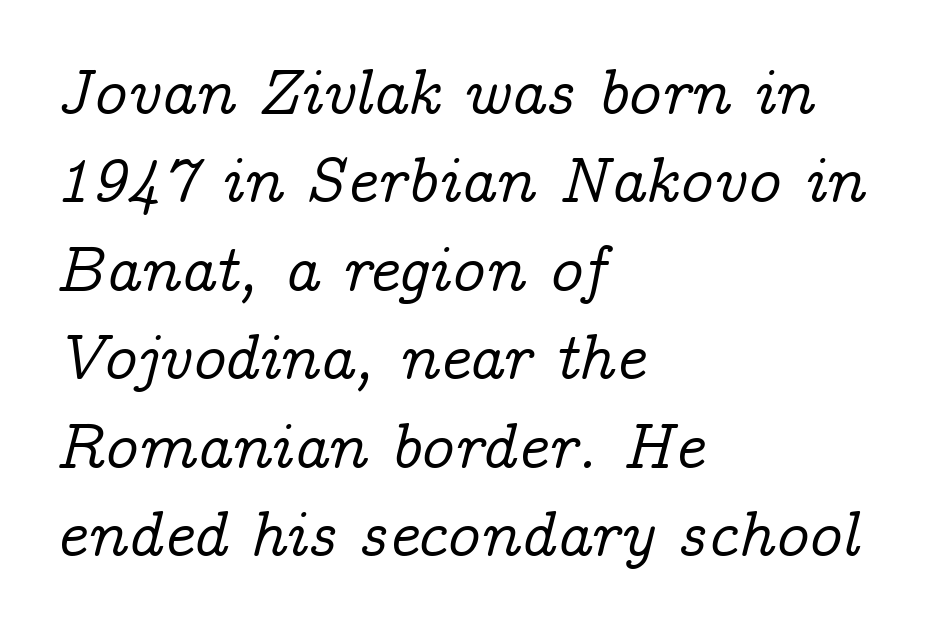
Each letter's strokes conclude with small projecting serifs. If you drew a ruler down the left edge, every line would touch it. There is no visible air inserted between adjacent glyphs. The whole block is typeset with a tilt. Descenders hang freely into open space. The lines sit at an ordinary, default distance from one another.
